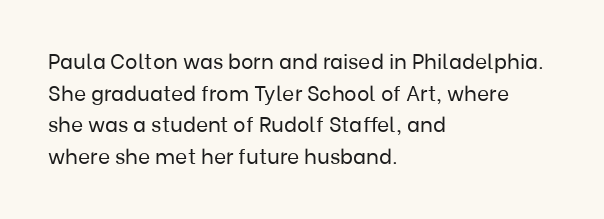
Q: Is the text bold? A: No.
Q: Is the text italic (slanted)? A: No, it is upright.
Q: Is the text underlined? A: No.
Q: How is the paragraph aligned? A: Left-aligned.
Q: Is the spacing between letters normal or unusually wide? A: Normal.
Q: Is the spacing between lines tight, normal or loose? A: Normal.
